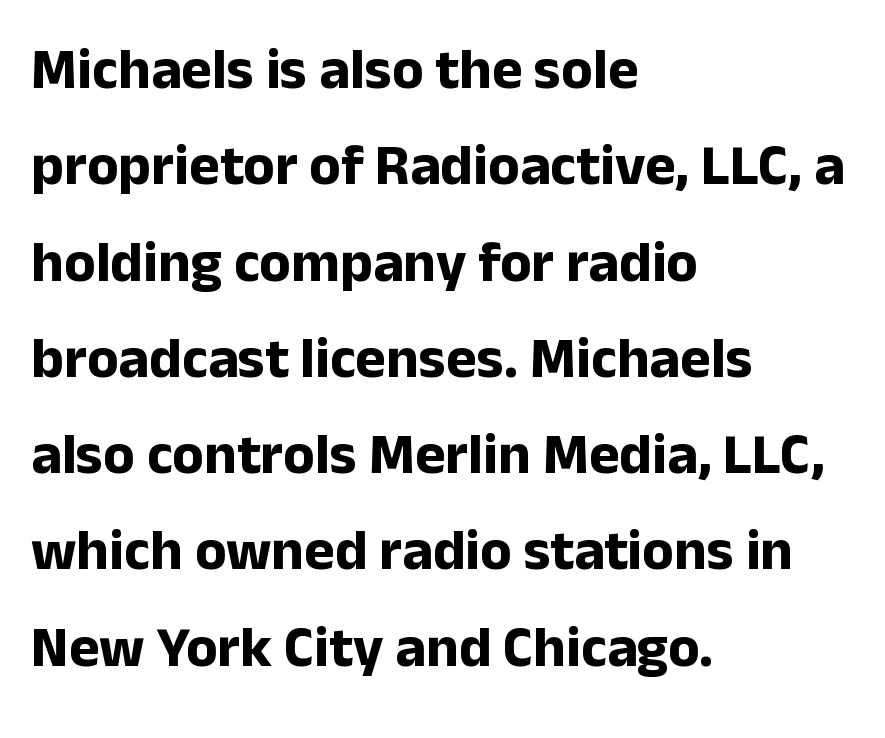
This sample keeps an unexceptional amount of space between lines. Compared with typical body copy, the letter spacing here is the same. Looks like regular typesetting: each glyph gets only the width it needs. This sample uses an upright cut, with every glyph sitting square on the baseline.
